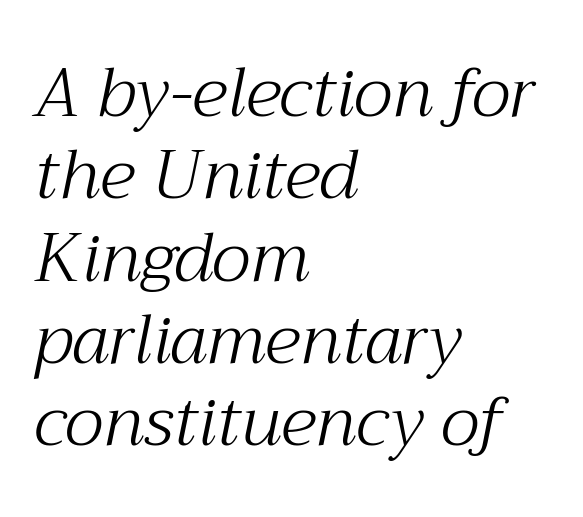
The image shows 68 px light serif type, italic (leaning right); set left-aligned, line spacing 1.21x, normal letter spacing, not underlined; medium stroke contrast and a medium x-height.
